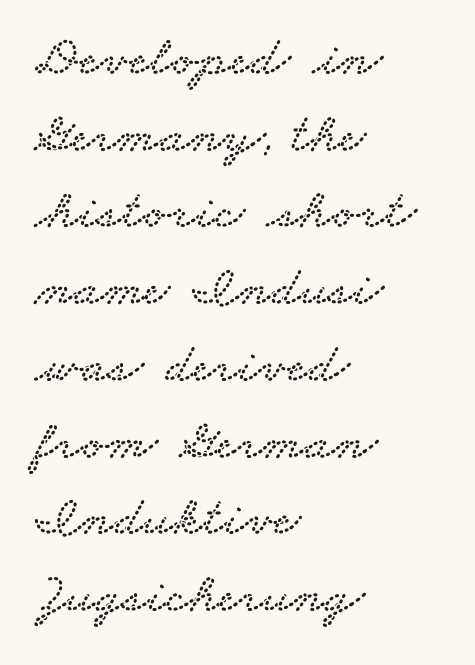
Is the block centered? No — it sits flush against the left margin. This sample keeps an unexceptional amount of space between lines. Only glyphs here, with clear space below each row. This is serif lettering, the kind often seen in printed books. The passage shown is typed in a proportional face where columns would drift.
